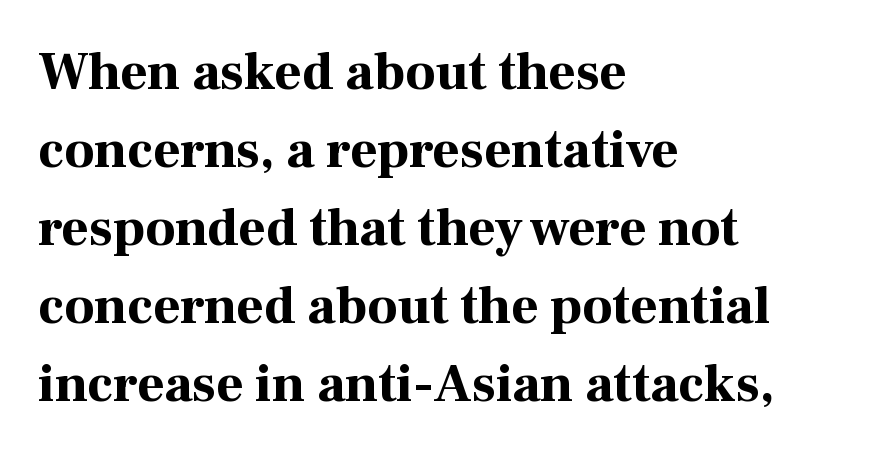
{"serif": "yes", "italic": "no", "bold": "yes", "weight": "bold", "width": "normal", "stroke_contrast": "high", "x_height": "medium", "monospaced": "no", "underline": "no", "align": "left", "line_spacing": "normal", "line_spacing_ratio": 1.47, "letter_spacing": "normal", "letter_spacing_em": 0.0, "glyph_px": 53}
